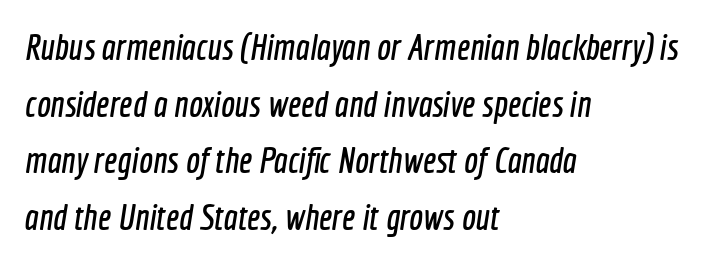
The image shows 37 px condensed sans-serif type; set left-aligned, normal line spacing (1.53x), normal letter spacing, not underlined; a medium x-height.
